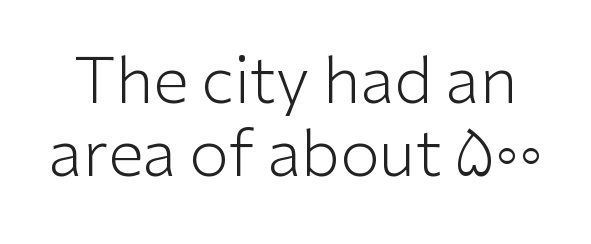
Q: Is the text bold? A: No.
Q: Is the text italic (slanted)? A: No, it is upright.
Q: Is the typeface a serif or a sans-serif typeface? A: Sans-serif.
Q: Is the text underlined? A: No.
Q: Is the spacing between letters normal or unusually wide? A: Normal.
Q: Is the spacing between lines tight, normal or loose? A: Tight.
Q: Width (condensed, normal, or wide)? A: Normal.
Q: Stroke contrast? A: Low.
Q: x-height? A: Medium.
Q: Monospaced? A: No.
